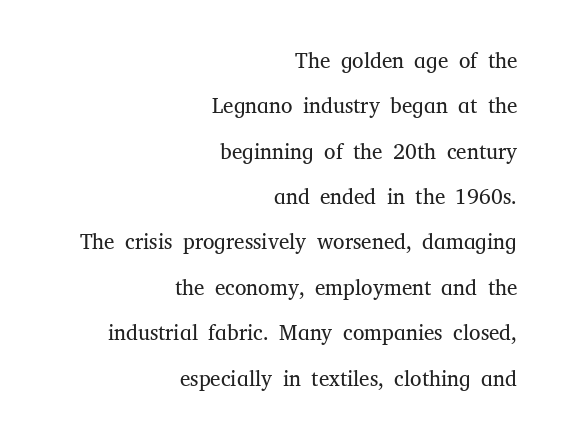
The image shows 21 px text type, upright; set right-aligned, loose line spacing (2.16x), normal letter spacing, not underlined.
